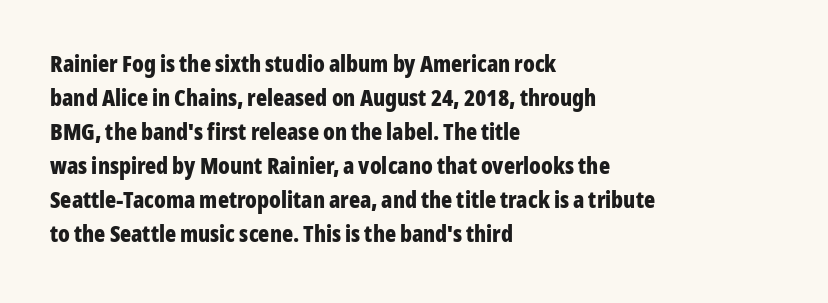
{"italic": "no", "bold": "yes", "underline": "no", "align": "left", "line_spacing": "normal", "line_spacing_ratio": 1.48, "letter_spacing": "normal", "letter_spacing_em": 0.0, "glyph_px": 23}
